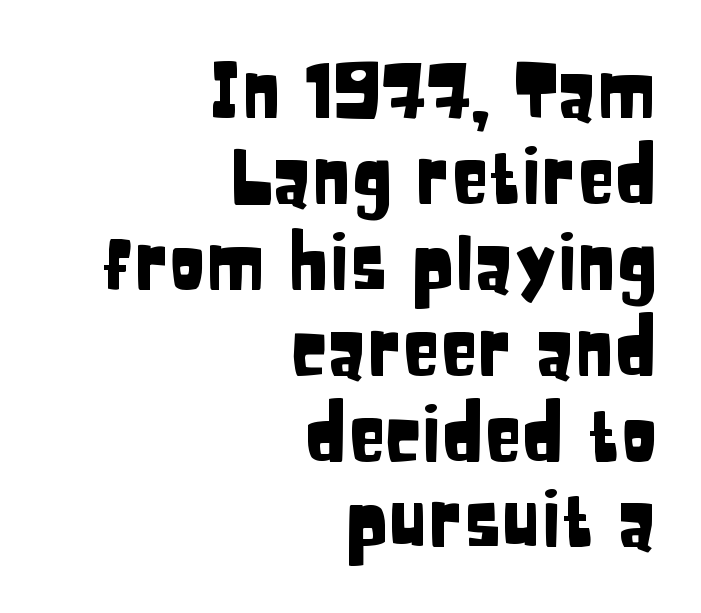
{"serif": "no", "italic": "no", "width": "condensed", "stroke_contrast": "low", "x_height": "large", "monospaced": "no", "underline": "no", "align": "right", "line_spacing": "tight", "line_spacing_ratio": 1.13, "letter_spacing": "normal", "letter_spacing_em": 0.0, "glyph_px": 76}
